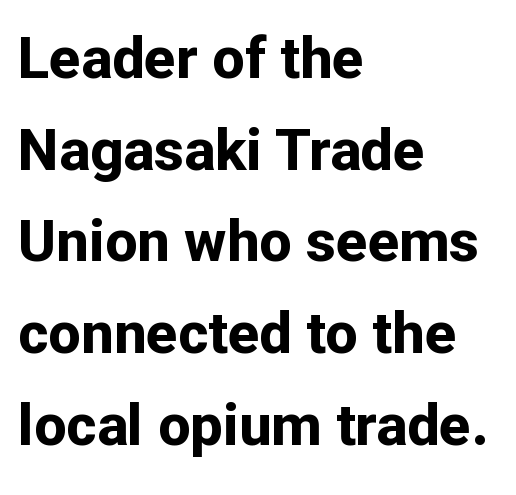
Q: Is the text bold? A: Yes.
Q: Is the text italic (slanted)? A: No, it is upright.
Q: Is the typeface a serif or a sans-serif typeface? A: Sans-serif.
Q: Is the text underlined? A: No.
Q: How is the paragraph aligned? A: Left-aligned.
Q: Is the spacing between letters normal or unusually wide? A: Normal.
Q: Is the spacing between lines tight, normal or loose? A: Normal.
Q: Width (condensed, normal, or wide)? A: Normal.
Q: Stroke contrast? A: Low.
Q: x-height? A: Medium.
Q: Monospaced? A: No.
